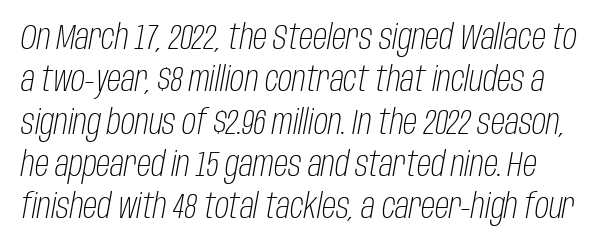
Tracking value appears to be zero — textbook default spacing. Spacing verdict: proportional, widths tailored to each character. Compared with a typical body face, this is equally light or lighter still. The area under the type is left untouched. The letters are slanted; this is an italic face.
